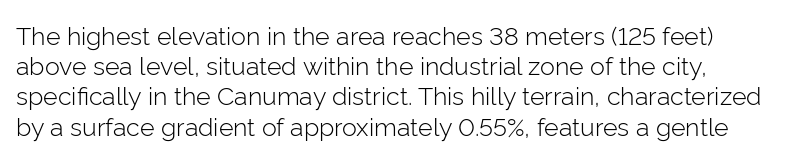
{"italic": "no", "bold": "no", "underline": "no", "line_spacing_ratio": 1.21, "letter_spacing": "normal", "letter_spacing_em": 0.0, "glyph_px": 25}
